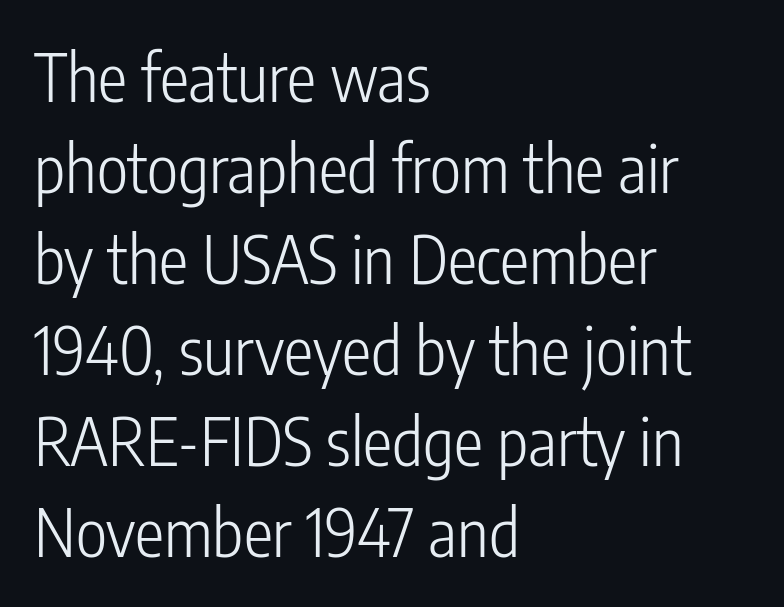
Q: Is the text bold? A: No.
Q: Is the text italic (slanted)? A: No, it is upright.
Q: Is the typeface a serif or a sans-serif typeface? A: Sans-serif.
Q: Is the text underlined? A: No.
Q: How is the paragraph aligned? A: Left-aligned.
Q: Is the spacing between letters normal or unusually wide? A: Normal.
Q: Is the spacing between lines tight, normal or loose? A: Normal.
Q: Width (condensed, normal, or wide)? A: Condensed.
Q: Stroke contrast? A: Low.
Q: x-height? A: Medium.
Q: Monospaced? A: No.
